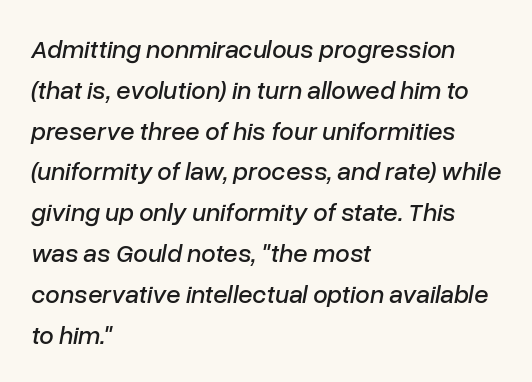
The paragraph has a hard left edge and a soft right edge. Vertical spacing — default. The glyphs look as if they've been sheared to an angle. Short note: letters normally spaced.
